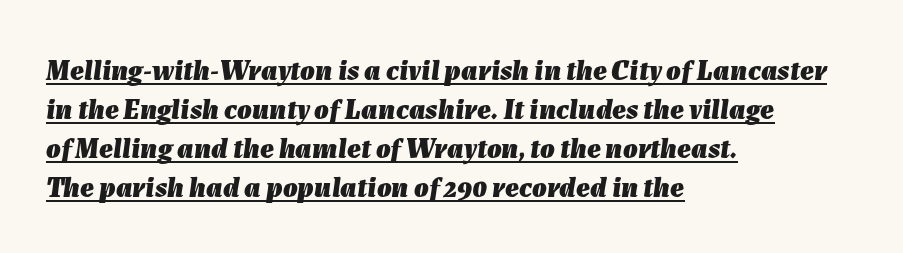
Q: Is the text bold? A: Yes.
Q: Is the text italic (slanted)? A: Yes, it leans right by about 7 degrees.
Q: Is the text underlined? A: Yes.
Q: How is the paragraph aligned? A: Left-aligned.
Q: Is the spacing between letters normal or unusually wide? A: Normal.
Q: Is the spacing between lines tight, normal or loose? A: Normal.
Q: Width (condensed, normal, or wide)? A: Normal.
Q: Stroke contrast? A: Low.
Q: x-height? A: Medium.
Q: Monospaced? A: No.
